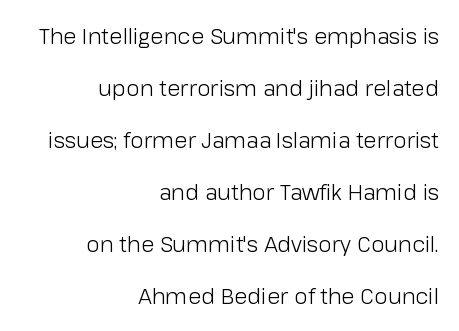
Q: Is the text bold? A: No.
Q: Is the text italic (slanted)? A: No, it is upright.
Q: Is the text underlined? A: No.
Q: How is the paragraph aligned? A: Right-aligned.
Q: Is the spacing between letters normal or unusually wide? A: Normal.
Q: Is the spacing between lines tight, normal or loose? A: Loose.
